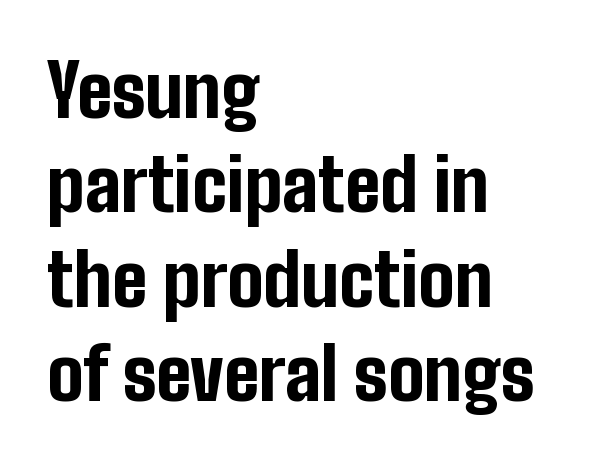
{"serif": "no", "italic": "no", "bold": "yes", "weight": "bold", "width": "condensed", "stroke_contrast": "low", "x_height": "medium", "monospaced": "no", "underline": "no", "align": "left", "line_spacing": "normal", "line_spacing_ratio": 1.31, "letter_spacing": "normal", "letter_spacing_em": 0.0, "glyph_px": 72}
